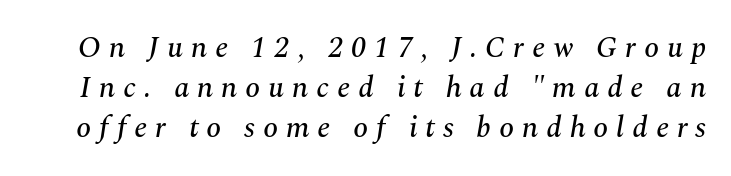
{"serif": "yes", "italic": "yes", "lean": "right", "slant_degrees": 10, "width": "normal", "stroke_contrast": "medium", "x_height": "medium", "monospaced": "no", "underline": "no", "line_spacing": "normal", "line_spacing_ratio": 1.33, "letter_spacing": "wide", "letter_spacing_em": 0.26, "glyph_px": 30}
